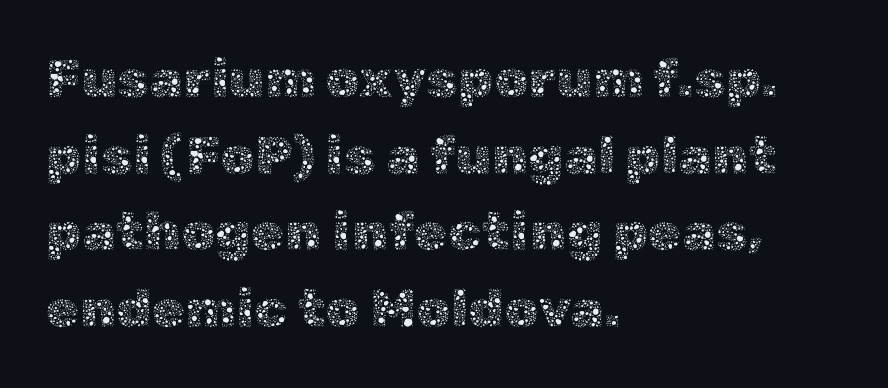
Q: Is the text bold? A: No.
Q: Is the text italic (slanted)? A: No, it is upright.
Q: Is the text underlined? A: No.
Q: How is the paragraph aligned? A: Left-aligned.
Q: Is the spacing between letters normal or unusually wide? A: Normal.
Q: Is the spacing between lines tight, normal or loose? A: Normal.
Q: Width (condensed, normal, or wide)? A: Normal.
Q: x-height? A: Medium.
Q: Monospaced? A: No.
